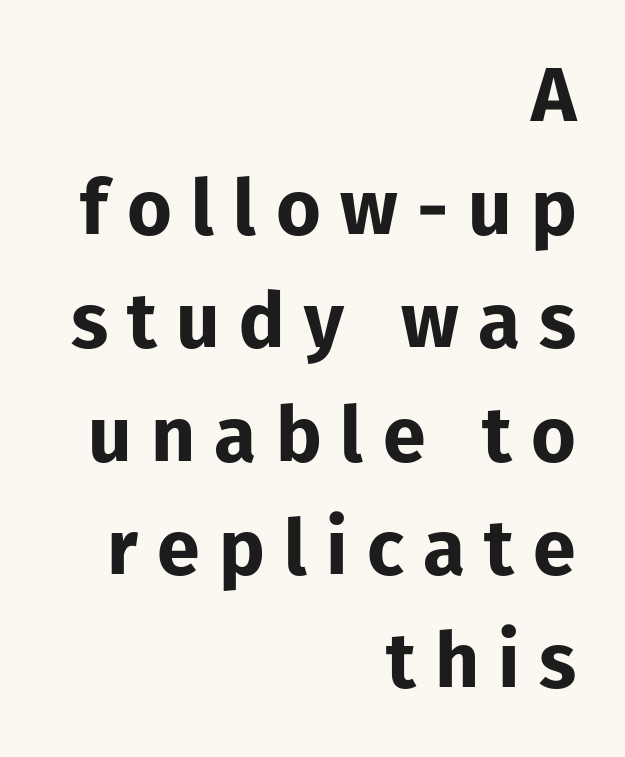
The passage shown has open, widely tracked lettering throughout. The zone under the glyphs is completely vacant. Pretty heavy lettering here — definitely bold. Is this a fixed-width face? No — the glyphs have proportional, varying widths.
